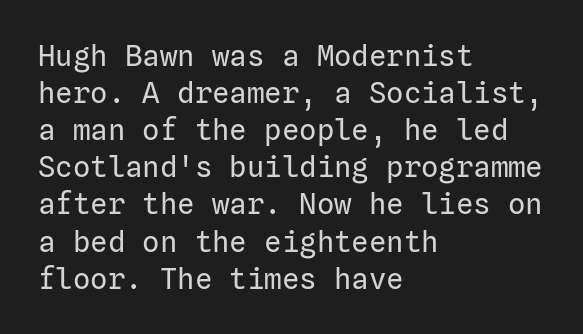
{"serif": "no", "italic": "no", "bold": "no", "weight": "regular", "width": "normal", "stroke_contrast": "low", "x_height": "medium", "underline": "no", "align": "left", "line_spacing": "normal", "line_spacing_ratio": 1.28, "letter_spacing": "normal", "letter_spacing_em": 0.0, "glyph_px": 29}
